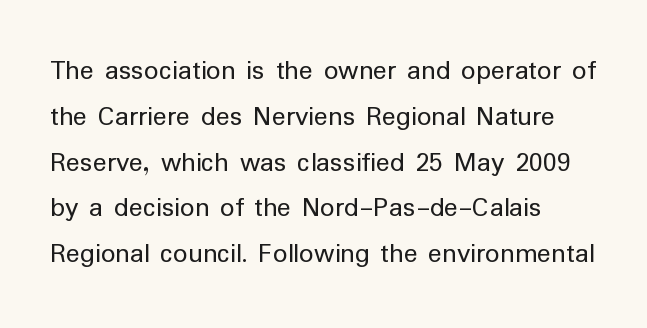
{"serif": "no", "italic": "no", "bold": "no", "weight": "regular", "width": "normal", "stroke_contrast": "low", "x_height": "medium", "monospaced": "no", "underline": "no", "align": "left", "line_spacing": "normal", "line_spacing_ratio": 1.58, "letter_spacing": "normal", "letter_spacing_em": 0.0, "glyph_px": 29}
